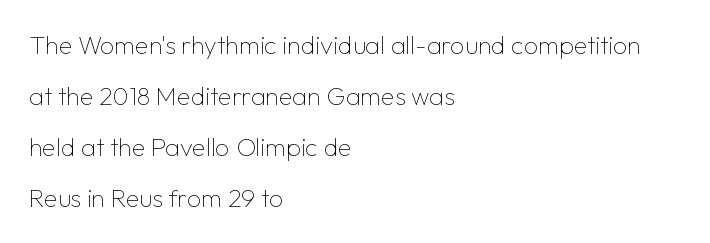
The image shows 25 px text type, upright; set left-aligned, loose line spacing (2.04x), normal letter spacing, not underlined.
